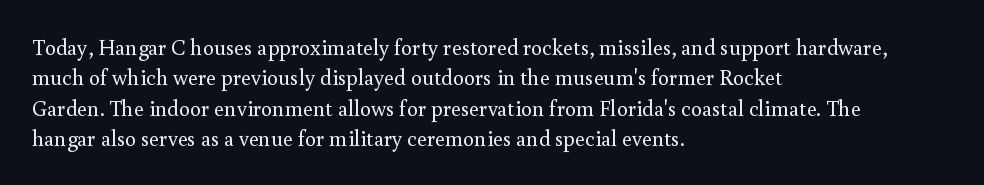
The image shows 22 px text type, upright; set left-aligned, normal line spacing (1.38x), normal letter spacing, not underlined.
